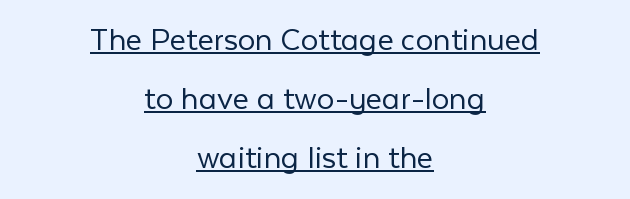
Descenders here cross a horizontal rule under the line. Nothing unusual about the tracking: characters are spaced as the font intends. A typesetter would mark this as roman, not italic. Serifs: no, the terminals of the letterforms are clean. Line starts and ends both wander, symmetrically. Varying glyph widths throughout — classic text-font behaviour.
